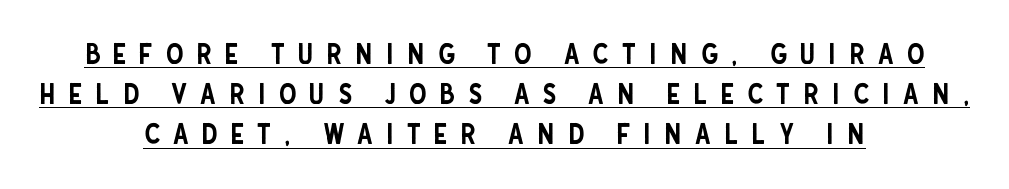
{"serif": "no", "italic": "no", "width": "condensed", "stroke_contrast": "low", "x_height": "large", "monospaced": "no", "underline": "yes", "align": "center", "line_spacing": "normal", "line_spacing_ratio": 1.43, "letter_spacing": "wide", "letter_spacing_em": 0.46, "glyph_px": 28}
